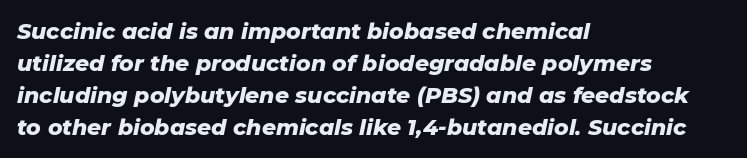
{"italic": "yes", "lean": "right", "slant_degrees": 11, "bold": "yes", "underline": "no", "align": "left", "line_spacing": "normal", "line_spacing_ratio": 1.45, "letter_spacing": "normal", "letter_spacing_em": 0.0, "glyph_px": 22}
